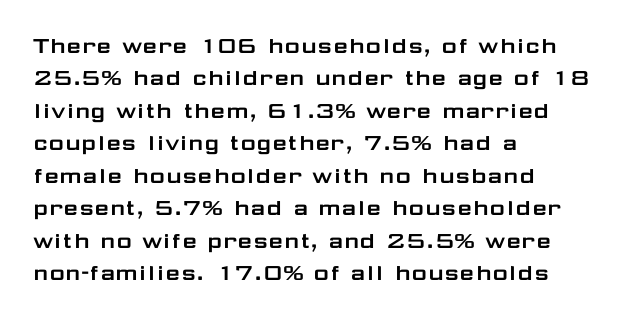
These lines sit exactly where default settings would place them. The letters stand upright; this is a roman face. Typeset ragged right — the left edge is the straight one. Just letters on the line, the space beneath them empty. Caption: standard tracking, unaltered.
